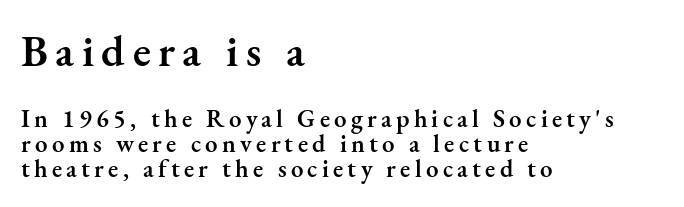
{"serif": "yes", "italic": "no", "bold": "semi", "weight": "semibold", "width": "normal", "stroke_contrast": "medium", "x_height": "small", "monospaced": "no", "underline": "no", "align": "left", "line_spacing": "tight", "line_spacing_ratio": 1.01, "larger_block": "first", "size_ratio": 1.76, "glyph_px": 44}
